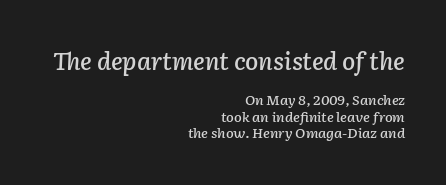
Plain, unruled lines of type. Honestly, the letter spacing is just normal — you wouldn't notice it. This sample uses an oblique cut, with every glyph tilted off the vertical. Horizontally, the lines are justified to the trailing edge only. The first block has been scaled up relative to the second.
